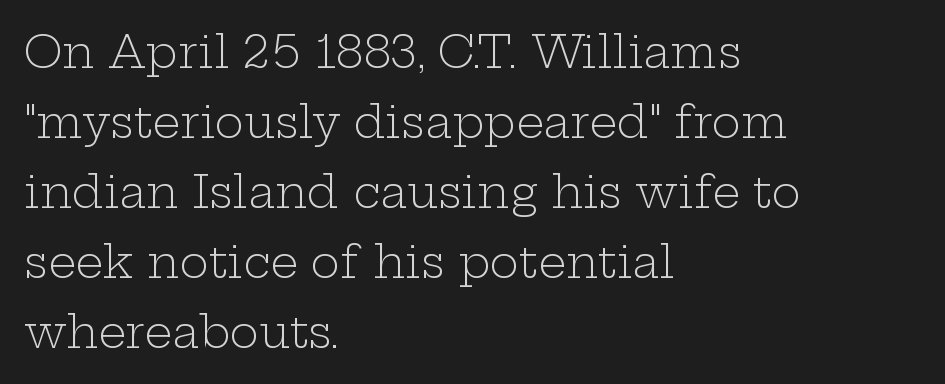
{"serif": "yes", "italic": "no", "bold": "no", "weight": "light", "width": "wide", "stroke_contrast": "low", "x_height": "medium", "monospaced": "no", "underline": "no", "align": "left", "line_spacing": "normal", "line_spacing_ratio": 1.59, "letter_spacing": "normal", "letter_spacing_em": 0.0, "glyph_px": 44}
